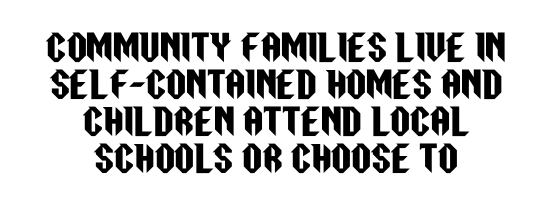
Q: Is the text italic (slanted)? A: No, it is upright.
Q: Is the typeface a serif or a sans-serif typeface? A: Sans-serif.
Q: Is the text underlined? A: No.
Q: How is the paragraph aligned? A: Centered.
Q: Is the spacing between letters normal or unusually wide? A: Normal.
Q: Is the spacing between lines tight, normal or loose? A: Tight.
Q: Width (condensed, normal, or wide)? A: Condensed.
Q: Stroke contrast? A: Low.
Q: x-height? A: Large.
Q: Monospaced? A: No.
